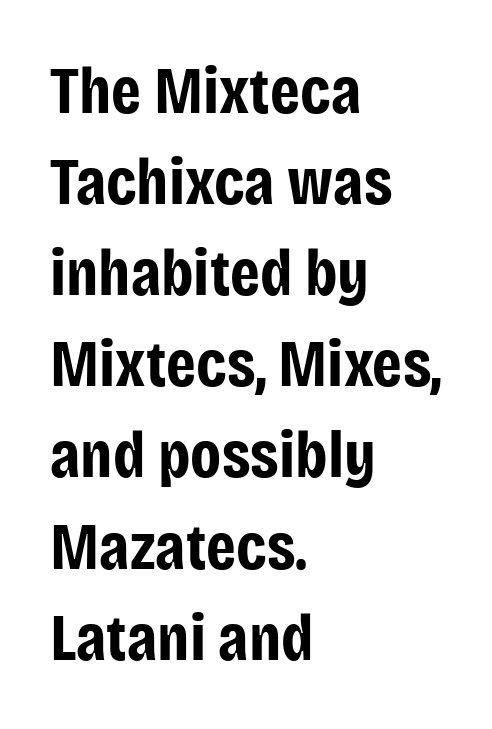
Students, this is bold: see how much ink each stroke carries. The lines in this sample share a left origin and differ only in where they stop. Honestly, the row spacing looks completely unremarkable. Does the lettering tilt? It doesn't — this is upright.
